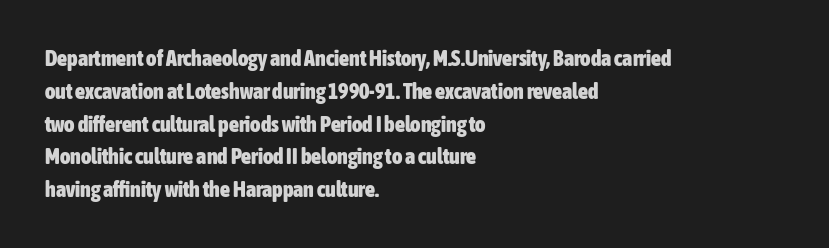
Q: Is the text bold? A: Yes.
Q: Is the text italic (slanted)? A: No, it is upright.
Q: Is the text underlined? A: No.
Q: How is the paragraph aligned? A: Left-aligned.
Q: Is the spacing between letters normal or unusually wide? A: Normal.
Q: Is the spacing between lines tight, normal or loose? A: Normal.
